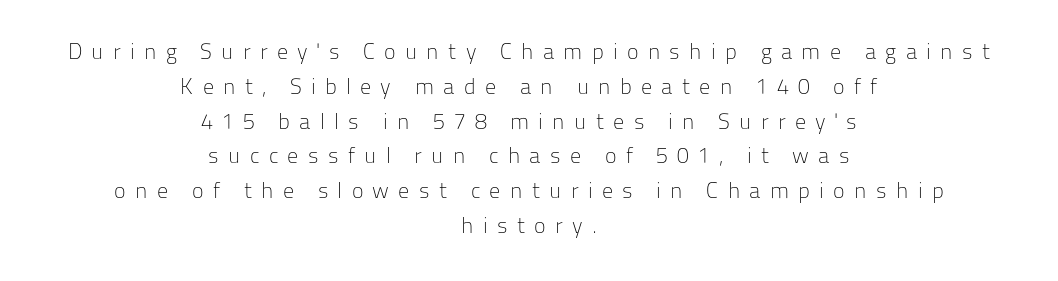
The image shows 22 px text type, upright; set centered, normal line spacing (1.58x), unusually wide letter spacing (+0.42 em), not underlined.
